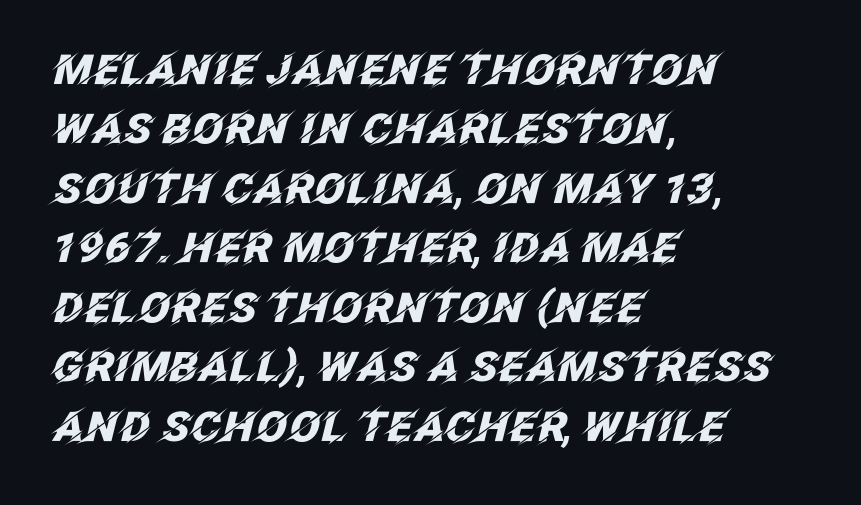
Q: Is the text bold? A: Yes.
Q: Is the text italic (slanted)? A: Yes, it leans right by about 12 degrees.
Q: Is the text underlined? A: No.
Q: How is the paragraph aligned? A: Left-aligned.
Q: Is the spacing between letters normal or unusually wide? A: Normal.
Q: Is the spacing between lines tight, normal or loose? A: Normal.
Q: Width (condensed, normal, or wide)? A: Normal.
Q: Stroke contrast? A: Low.
Q: x-height? A: Large.
Q: Monospaced? A: No.
